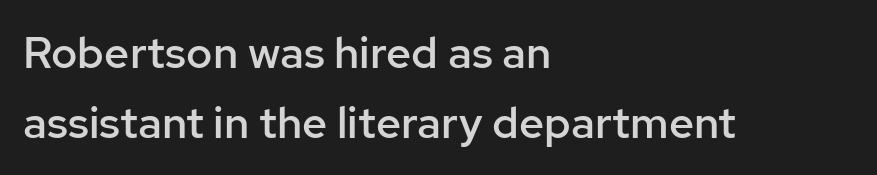
Q: Is the text bold? A: Semi-bold.
Q: Is the text italic (slanted)? A: No, it is upright.
Q: Is the typeface a serif or a sans-serif typeface? A: Sans-serif.
Q: Is the text underlined? A: No.
Q: How is the paragraph aligned? A: Left-aligned.
Q: Is the spacing between letters normal or unusually wide? A: Normal.
Q: Is the spacing between lines tight, normal or loose? A: Normal.
Q: Width (condensed, normal, or wide)? A: Normal.
Q: Stroke contrast? A: Low.
Q: x-height? A: Medium.
Q: Monospaced? A: No.
